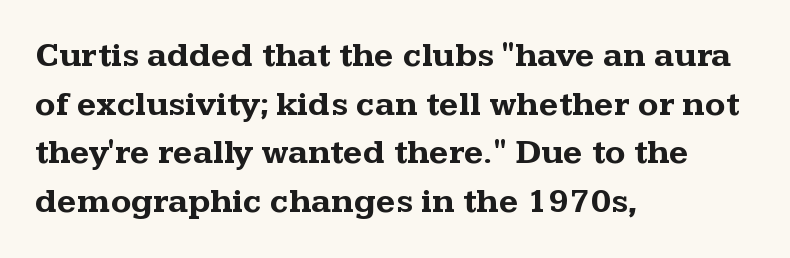
Q: Is the text bold? A: Yes.
Q: Is the text italic (slanted)? A: No, it is upright.
Q: Is the typeface a serif or a sans-serif typeface? A: Serif.
Q: Is the text underlined? A: No.
Q: How is the paragraph aligned? A: Left-aligned.
Q: Is the spacing between letters normal or unusually wide? A: Normal.
Q: Is the spacing between lines tight, normal or loose? A: Normal.
Q: Width (condensed, normal, or wide)? A: Wide.
Q: Stroke contrast? A: Medium.
Q: x-height? A: Medium.
Q: Monospaced? A: No.
